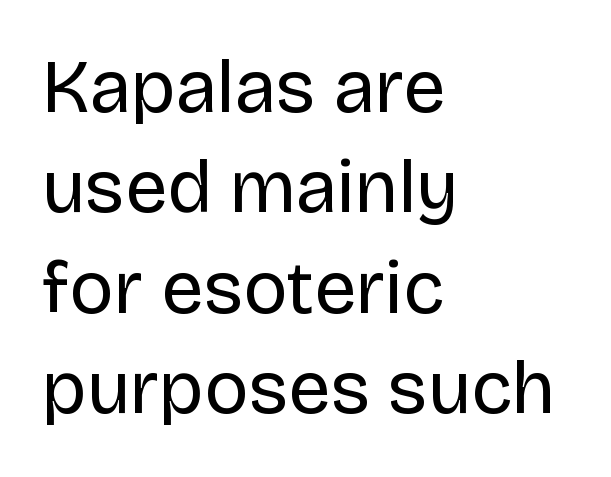
{"serif": "no", "italic": "no", "bold": "no", "weight": "regular", "width": "normal", "stroke_contrast": "low", "x_height": "large", "monospaced": "no", "underline": "no", "align": "left", "line_spacing": "normal", "line_spacing_ratio": 1.34, "letter_spacing": "normal", "letter_spacing_em": 0.0, "glyph_px": 75}
